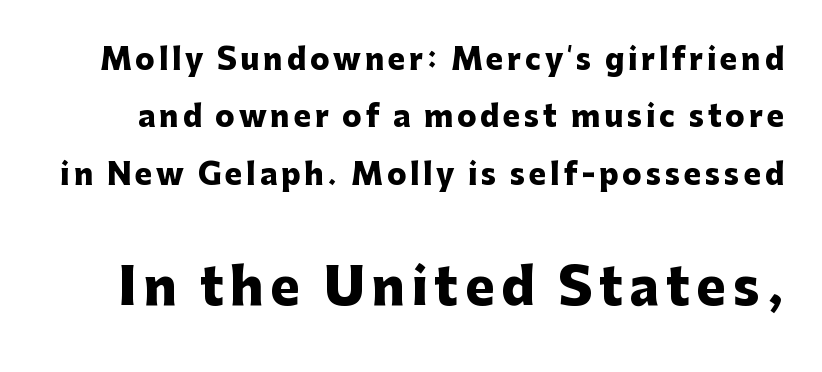
{"serif": "no", "italic": "no", "bold": "yes", "weight": "heavy", "width": "normal", "stroke_contrast": "low", "x_height": "medium", "monospaced": "no", "underline": "no", "line_spacing": "loose", "line_spacing_ratio": 1.98, "larger_block": "second", "size_ratio": 1.72, "glyph_px": 50}
